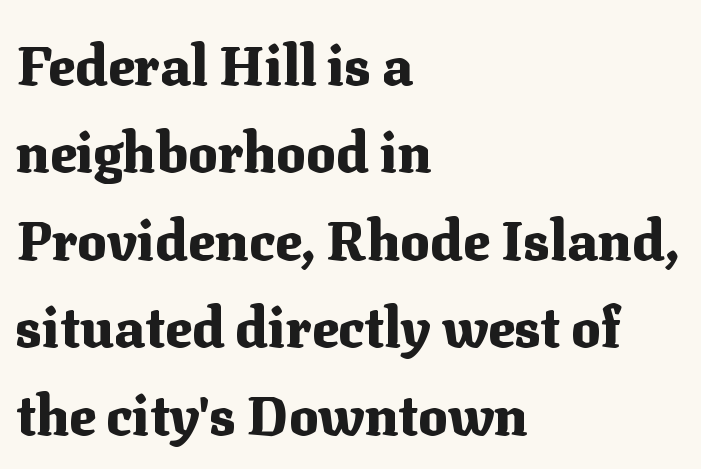
Each letter keeps its own natural width here, so spacing adapts to shape. Visually the block forms a straight wall on the left and a jagged coastline on the right. Is this a sans? No — the strokes have serifs. Bare-footed words on every line.
